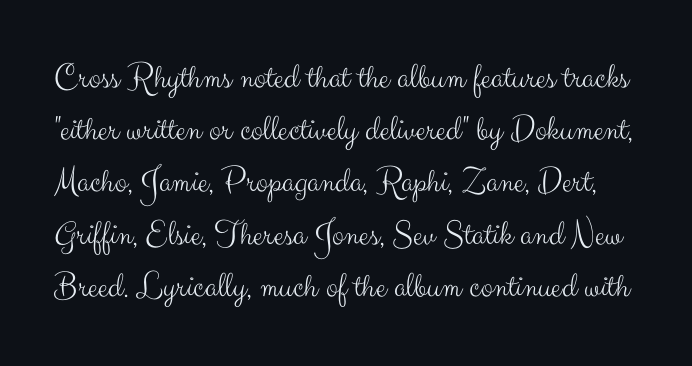
{"serif": "no", "bold": "no", "weight": "light", "width": "normal", "stroke_contrast": "medium", "x_height": "small", "monospaced": "no", "underline": "no", "line_spacing": "normal", "line_spacing_ratio": 1.45, "letter_spacing": "normal", "letter_spacing_em": 0.0, "glyph_px": 36}
